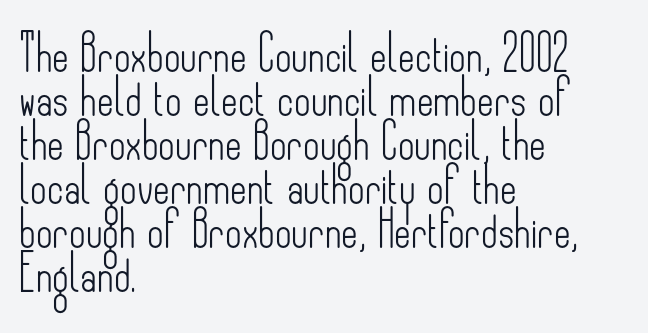
Summary of weight: not heavy and not bold. To sum up the face: it is a sans, with no serifs. A classic flush-left, rag-right setting is used for this passage. A clean baseline with only descenders dipping below it.
